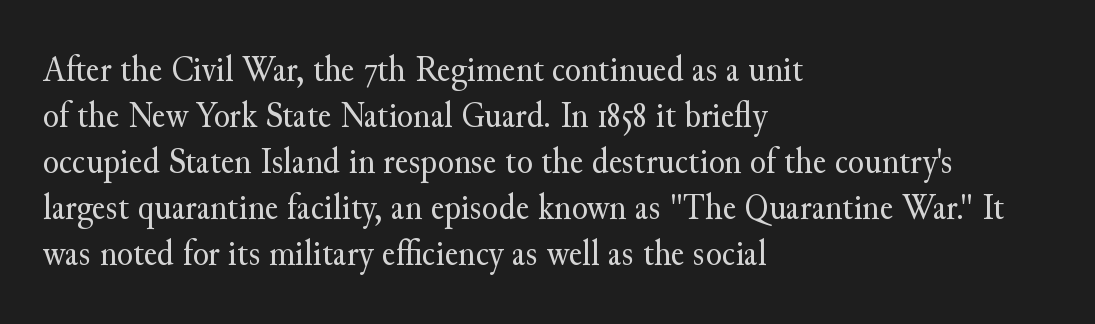
Q: Is the text bold? A: No.
Q: Is the text italic (slanted)? A: No, it is upright.
Q: Is the typeface a serif or a sans-serif typeface? A: Serif.
Q: Is the text underlined? A: No.
Q: How is the paragraph aligned? A: Left-aligned.
Q: Is the spacing between letters normal or unusually wide? A: Normal.
Q: Width (condensed, normal, or wide)? A: Normal.
Q: Stroke contrast? A: Medium.
Q: x-height? A: Small.
Q: Monospaced? A: No.
